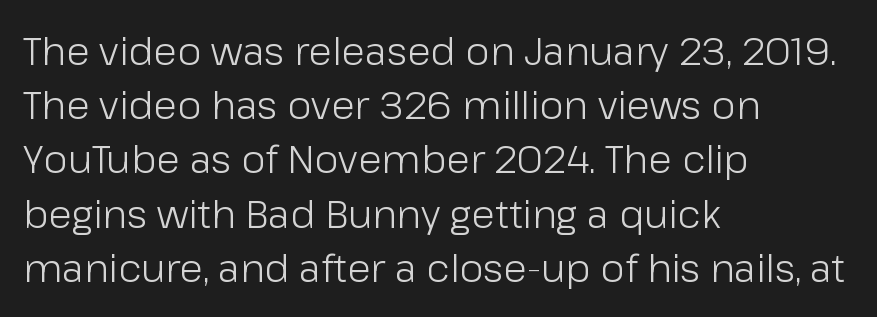
Each stroke keeps to a modest, everyday thickness or less. Left-aligned paragraph, ragged on the right. The leading is moderate, giving the passage an even texture. You can tell it's not italic because the verticals are truly vertical. Caption: standard tracking, unaltered. Words float on clear page, feet unadorned.
